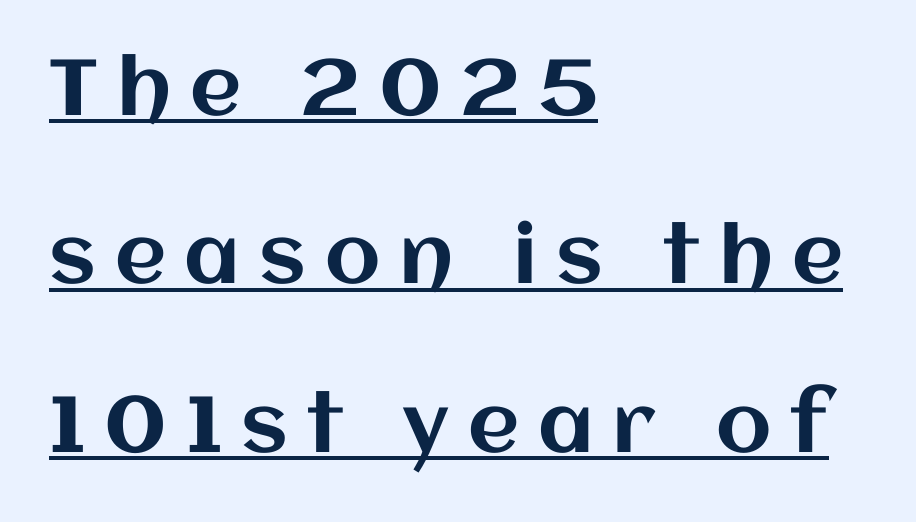
{"italic": "no", "width": "normal", "stroke_contrast": "medium", "x_height": "large", "monospaced": "no", "underline": "yes", "align": "left", "line_spacing": "loose", "line_spacing_ratio": 2.13, "letter_spacing": "wide", "letter_spacing_em": 0.24, "glyph_px": 79}
